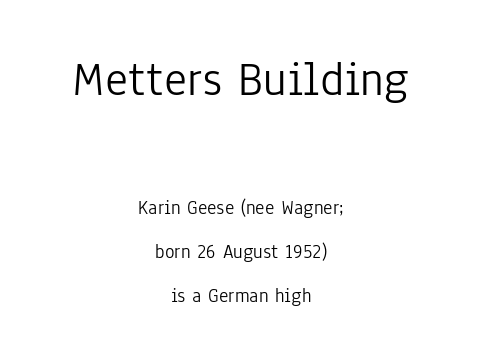
Q: Is the text bold? A: No.
Q: Is the text italic (slanted)? A: No, it is upright.
Q: Is the typeface a serif or a sans-serif typeface? A: Sans-serif.
Q: Is the text underlined? A: No.
Q: How is the paragraph aligned? A: Centered.
Q: Is the spacing between letters normal or unusually wide? A: Normal.
Q: Is the spacing between lines tight, normal or loose? A: Loose.
Q: Which block of text is set in a larger size, the first (top) or the second (bottom)? A: The first (top) one.
Q: Width (condensed, normal, or wide)? A: Condensed.
Q: Stroke contrast? A: Low.
Q: x-height? A: Medium.
Q: Monospaced? A: No.
